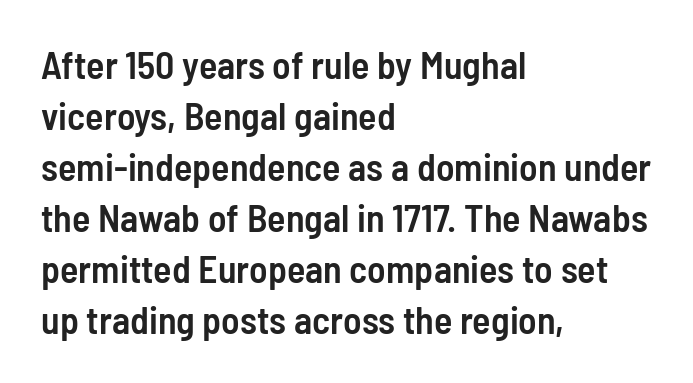
{"serif": "no", "italic": "no", "bold": "semi", "weight": "semibold", "width": "condensed", "stroke_contrast": "low", "x_height": "medium", "monospaced": "no", "underline": "no", "align": "left", "line_spacing": "normal", "line_spacing_ratio": 1.34, "letter_spacing": "normal", "letter_spacing_em": 0.0, "glyph_px": 38}
